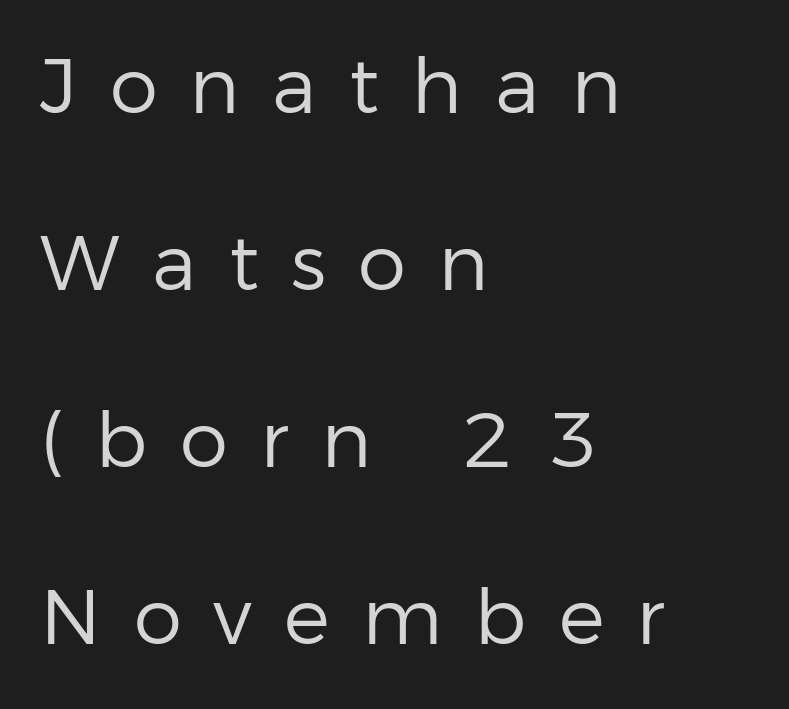
The image shows 77 px regular-weight sans-serif type, upright; set left-aligned, loose line spacing (2.3x), unusually wide letter spacing (+0.42 em), not underlined; low stroke contrast and a medium x-height.
